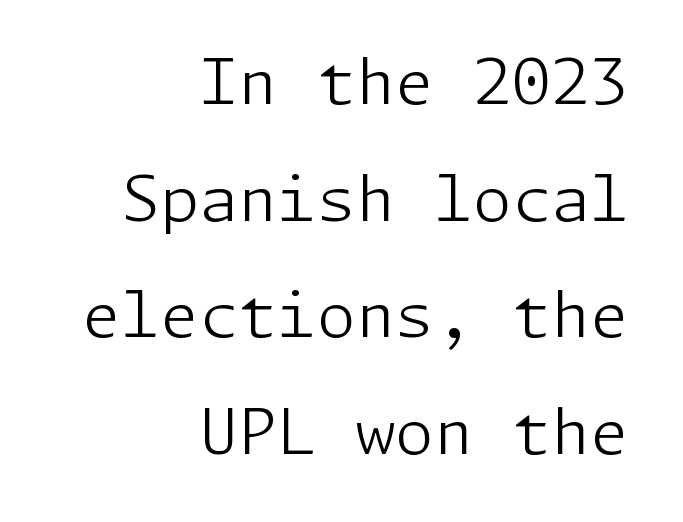
{"serif": "no", "italic": "no", "bold": "no", "weight": "light", "width": "normal", "stroke_contrast": "low", "x_height": "medium", "underline": "no", "align": "right", "line_spacing_ratio": 1.85, "letter_spacing": "normal", "letter_spacing_em": 0.0, "glyph_px": 63}
